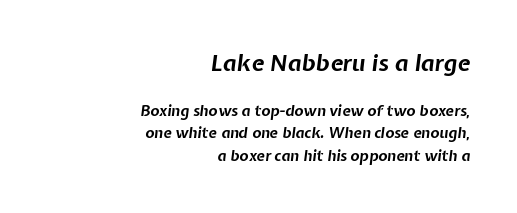
{"italic": "yes", "lean": "right", "slant_degrees": 7, "bold": "yes", "underline": "no", "align": "right", "line_spacing": "normal", "line_spacing_ratio": 1.5, "letter_spacing": "normal", "letter_spacing_em": 0.0, "larger_block": "first", "size_ratio": 1.53, "glyph_px": 23}
